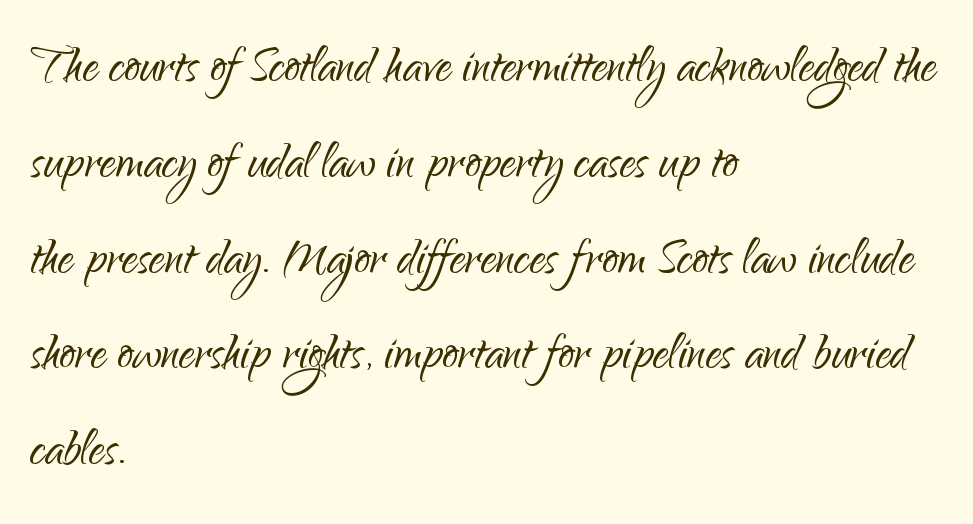
Q: Is the text bold? A: No.
Q: Is the text italic (slanted)? A: Yes.
Q: Is the typeface a serif or a sans-serif typeface? A: Sans-serif.
Q: Is the text underlined? A: No.
Q: How is the paragraph aligned? A: Left-aligned.
Q: Is the spacing between letters normal or unusually wide? A: Normal.
Q: Is the spacing between lines tight, normal or loose? A: Normal.
Q: Width (condensed, normal, or wide)? A: Normal.
Q: Stroke contrast? A: Low.
Q: x-height? A: Small.
Q: Monospaced? A: No.
